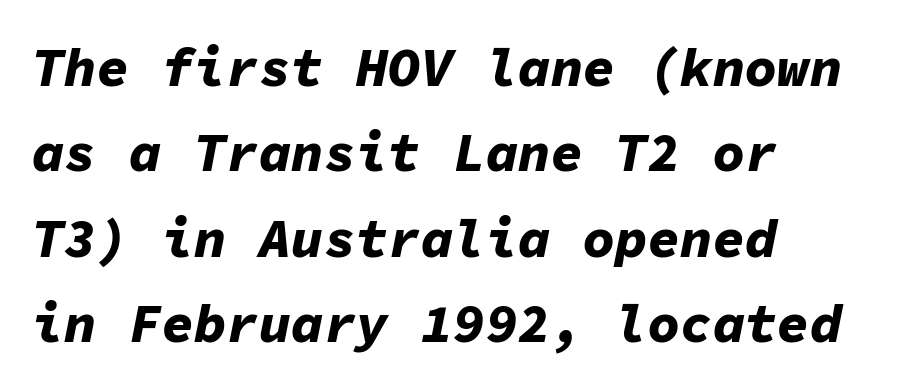
{"italic": "yes", "lean": "right", "slant_degrees": 11, "bold": "yes", "weight": "bold", "width": "normal", "stroke_contrast": "low", "x_height": "medium", "monospaced": "yes", "underline": "no", "align": "left", "line_spacing": "normal", "line_spacing_ratio": 1.58, "letter_spacing": "normal", "letter_spacing_em": 0.0, "glyph_px": 54}
